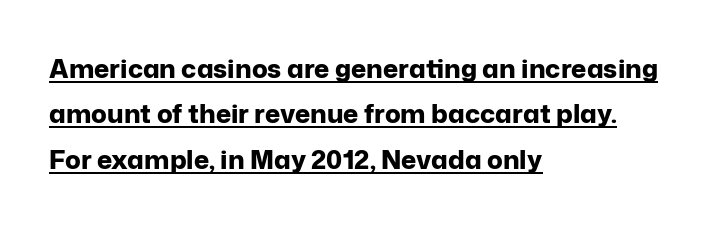
The image shows 26 px bold type, upright; set left-aligned, line spacing 1.75x, normal letter spacing, underlined.
